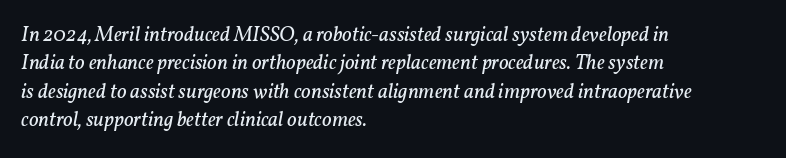
{"italic": "yes", "lean": "right", "slant_degrees": 11, "bold": "no", "underline": "no", "align": "left", "line_spacing": "normal", "line_spacing_ratio": 1.35, "letter_spacing": "normal", "letter_spacing_em": 0.0, "glyph_px": 21}
